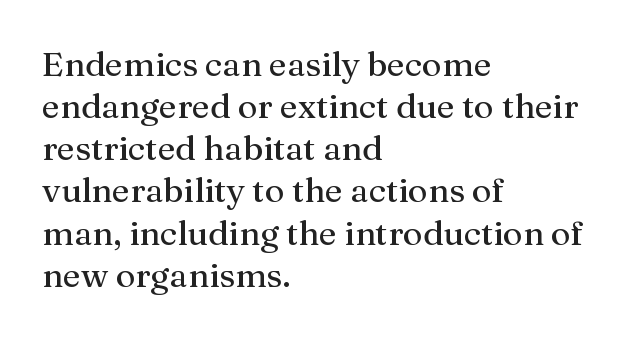
{"serif": "yes", "italic": "no", "width": "normal", "stroke_contrast": "medium", "x_height": "medium", "monospaced": "no", "underline": "no", "align": "left", "line_spacing_ratio": 1.24, "letter_spacing": "normal", "letter_spacing_em": 0.0, "glyph_px": 34}
